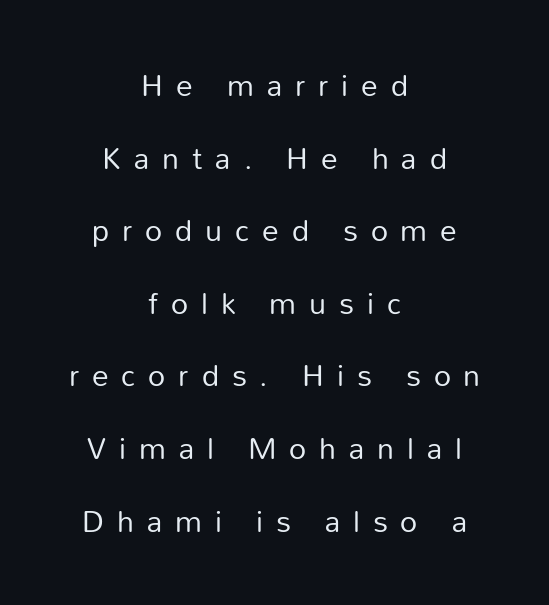
Baseline-to-baseline distance is far greater than the letter height. Observe the absence of serifs on each vertical stroke in this sample. Stroke mass is kept to a normal reading level or below. This sample has the flowing, uneven cadence of proportional lettering. The paragraph shown floats in the horizontal middle. There is plenty of visible air inserted between adjacent glyphs.
